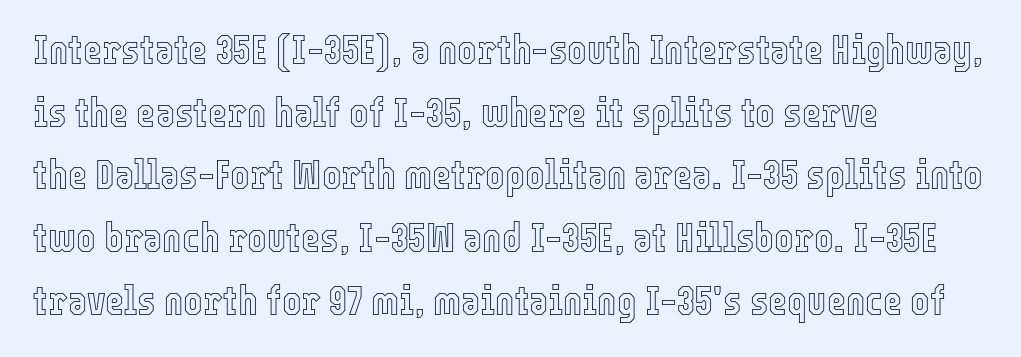
The words here are not underlined. Looks like regular typesetting: each glyph gets only the width it needs. These lines keep a tight, regular rhythm from letter to letter. Honestly, the row spacing looks completely unremarkable. The setting favours the left margin, as ordinary paragraphs usually do. This is the regular roman posture of the typeface.
